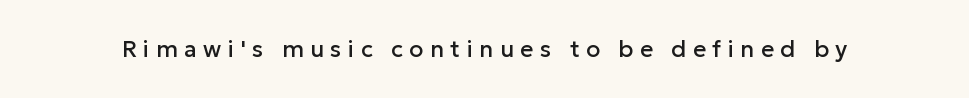
The image shows 23 px text type, upright; set unusually wide letter spacing (+0.28 em), not underlined.
